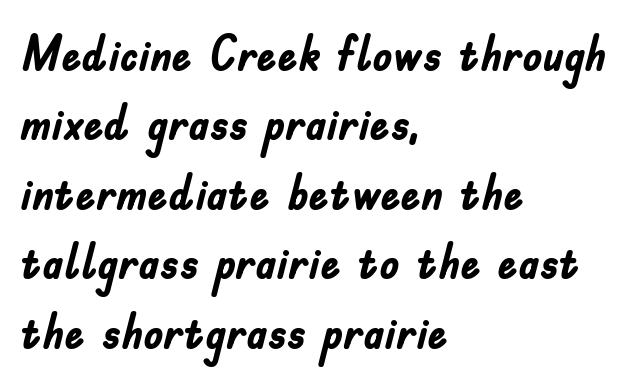
Compared with typical body copy, the letter spacing here is the same. Do the characters align in a grid? No, the font is proportional. Does the type have serifs? No, each stem ends abruptly. Underline: absent.
